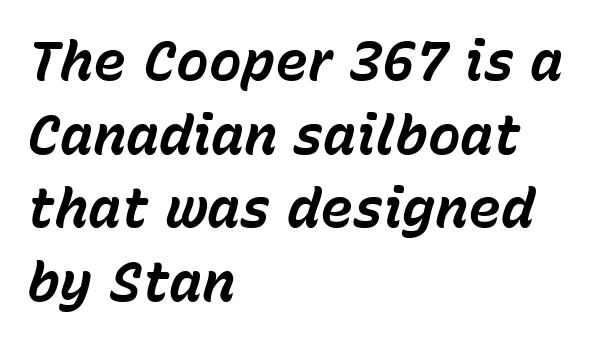
The image shows 55 px bold type, italic (leaning right); set left-aligned, normal line spacing (1.34x), normal letter spacing, not underlined; low stroke contrast and a medium x-height.
